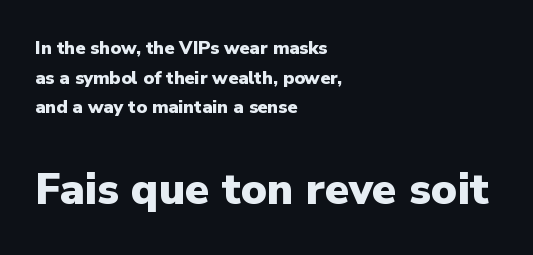
The zone under the glyphs is completely vacant. No extra tracking has been applied to these lines. Type size steps up from the first block to the second. Each glyph is drawn with heavy, bold strokes. Do the letters lean? They stand straight.
